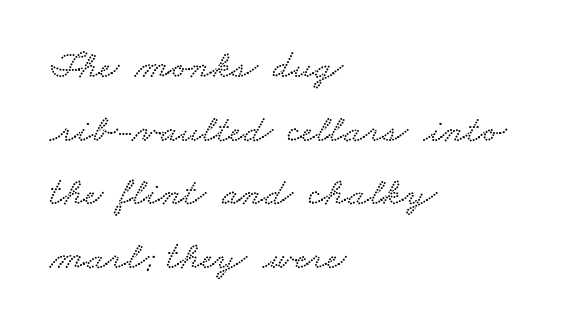
The image shows 40 px wide type; set left-aligned, normal line spacing (1.59x), normal letter spacing, not underlined; low stroke contrast and a small x-height.
